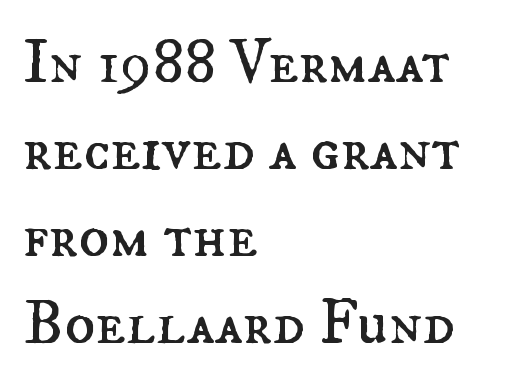
{"italic": "no", "bold": "no", "weight": "regular", "width": "normal", "stroke_contrast": "medium", "x_height": "small", "monospaced": "no", "underline": "no", "align": "left", "line_spacing": "normal", "line_spacing_ratio": 1.36, "letter_spacing": "normal", "letter_spacing_em": 0.0, "glyph_px": 64}
